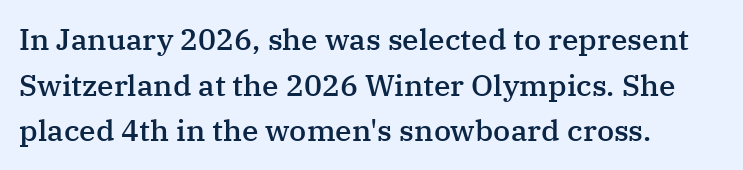
Q: Is the text bold? A: Semi-bold.
Q: Is the text italic (slanted)? A: No, it is upright.
Q: Is the typeface a serif or a sans-serif typeface? A: Serif.
Q: Is the text underlined? A: No.
Q: How is the paragraph aligned? A: Left-aligned.
Q: Is the spacing between letters normal or unusually wide? A: Normal.
Q: Is the spacing between lines tight, normal or loose? A: Normal.
Q: Width (condensed, normal, or wide)? A: Normal.
Q: Stroke contrast? A: Medium.
Q: x-height? A: Medium.
Q: Monospaced? A: No.
